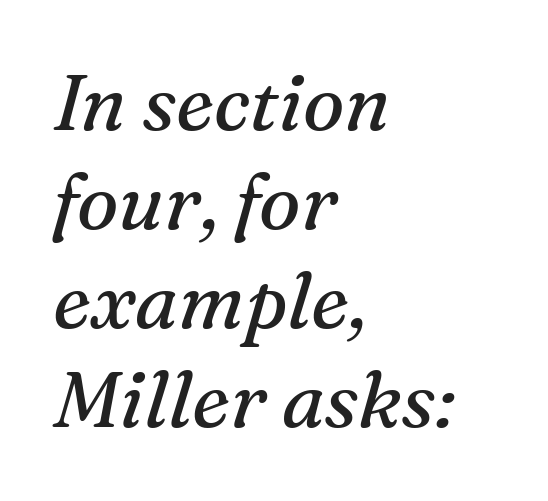
The image shows 78 px regular-weight serif type, italic (leaning right); set left-aligned, normal line spacing (1.27x), normal letter spacing, not underlined; medium stroke contrast and a medium x-height.
